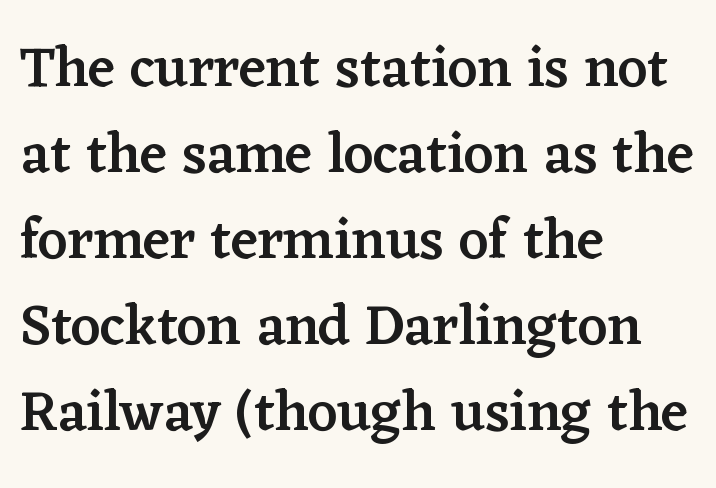
Q: Is the text bold? A: Semi-bold.
Q: Is the text italic (slanted)? A: No, it is upright.
Q: Is the typeface a serif or a sans-serif typeface? A: Serif.
Q: Is the text underlined? A: No.
Q: How is the paragraph aligned? A: Left-aligned.
Q: Is the spacing between letters normal or unusually wide? A: Normal.
Q: Is the spacing between lines tight, normal or loose? A: Normal.
Q: Width (condensed, normal, or wide)? A: Normal.
Q: Stroke contrast? A: Low.
Q: x-height? A: Medium.
Q: Monospaced? A: No.
